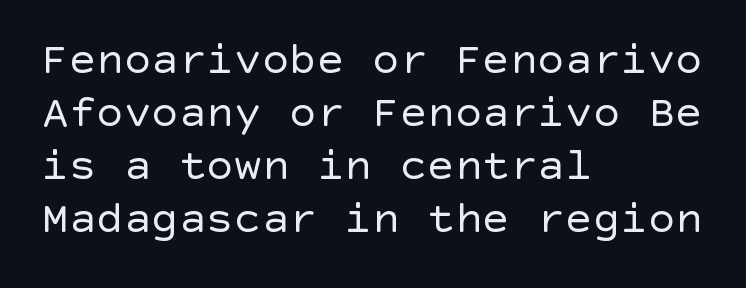
The image shows 46 px regular-weight sans-serif type, upright; set left-aligned, tight line spacing (1.15x), normal letter spacing, not underlined; a large x-height.
